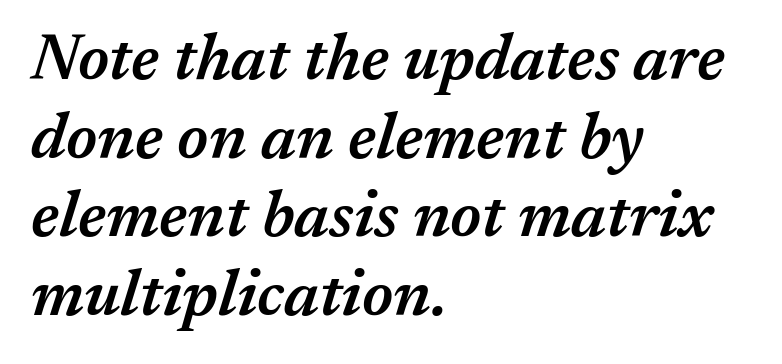
The ragged edge is on the right, which tells us the setting is flush left. The specimen reads as italic at a glance. A typesetter would call this proportional, since set widths differ per character. This sample uses plain, unmodified letter spacing. The baseline area is clear. Does the weight exceed regular? Yes, but only to semibold.
